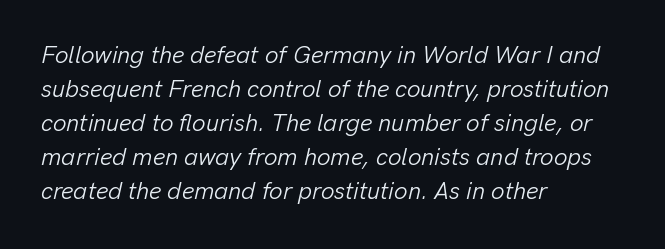
{"italic": "yes", "lean": "right", "slant_degrees": 13, "bold": "no", "underline": "no", "align": "left", "line_spacing": "normal", "line_spacing_ratio": 1.42, "letter_spacing": "normal", "letter_spacing_em": 0.0, "glyph_px": 24}
